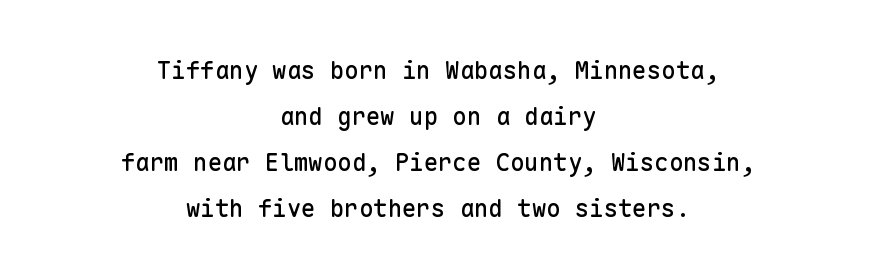
The specimen omits any rule beneath the text block's lines. A typesetter would call this zero additional tracking. When letters stand straight like this, we call the style roman or upright. Teacher's note: observe the equal gaps on both sides — that is centered alignment. You could fit nearly another row in the gap between these rows.
